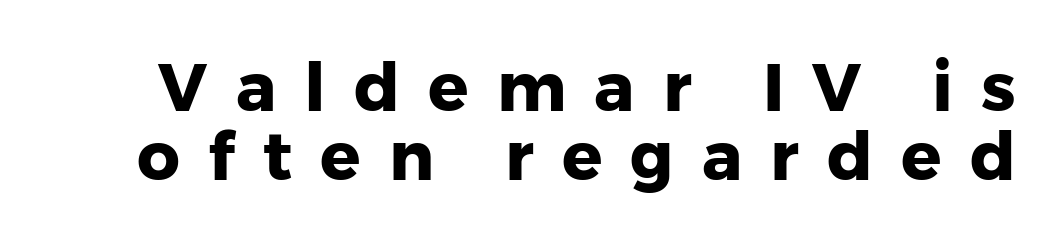
The image shows 67 px heavy sans-serif type, upright; set tight line spacing (1.03x), unusually wide letter spacing (+0.42 em), not underlined; low stroke contrast and a medium x-height.
